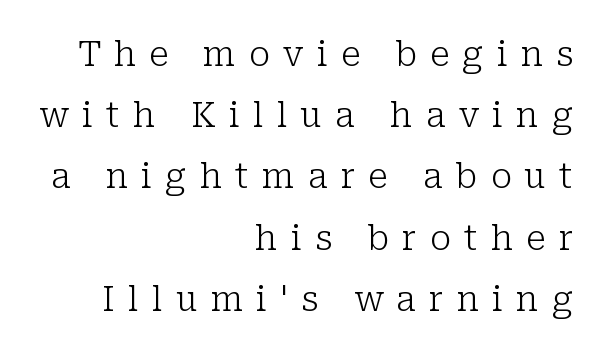
{"serif": "yes", "italic": "no", "bold": "no", "weight": "light", "width": "normal", "stroke_contrast": "low", "x_height": "medium", "monospaced": "no", "underline": "no", "align": "right", "line_spacing_ratio": 1.8, "letter_spacing": "wide", "letter_spacing_em": 0.39, "glyph_px": 34}
